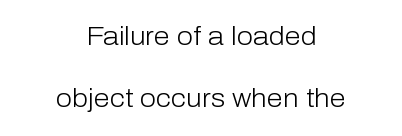
Q: Is the text bold? A: No.
Q: Is the text italic (slanted)? A: No, it is upright.
Q: Is the text underlined? A: No.
Q: How is the paragraph aligned? A: Centered.
Q: Is the spacing between letters normal or unusually wide? A: Normal.
Q: Is the spacing between lines tight, normal or loose? A: Loose.
